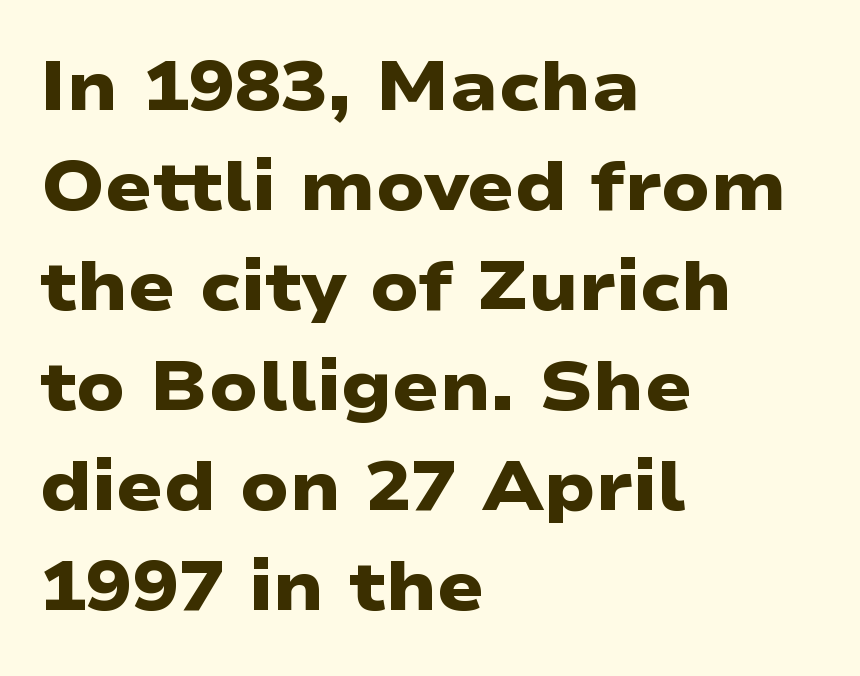
Characters follow at the spacing the type designer built in. Look at the stroke-to-counter ratio: heavy, a bold. The rag falls on the right side of this text block. Check the space under the baseline: it is left empty.
